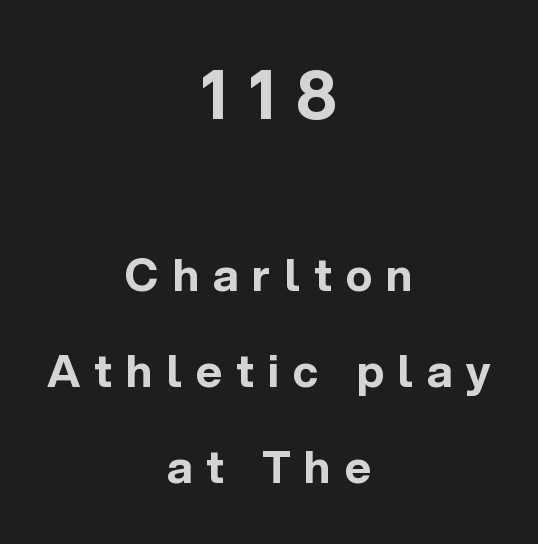
The image shows 67 px bold sans-serif type, upright; set centered, loose line spacing (2.13x), unusually wide letter spacing (+0.31 em), not underlined; the first (top) block is 1.49x larger; a medium x-height.
